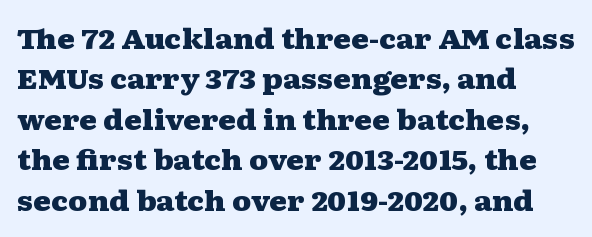
{"italic": "no", "bold": "yes", "underline": "no", "align": "left", "line_spacing": "normal", "line_spacing_ratio": 1.5, "letter_spacing": "normal", "letter_spacing_em": 0.0, "glyph_px": 27}
